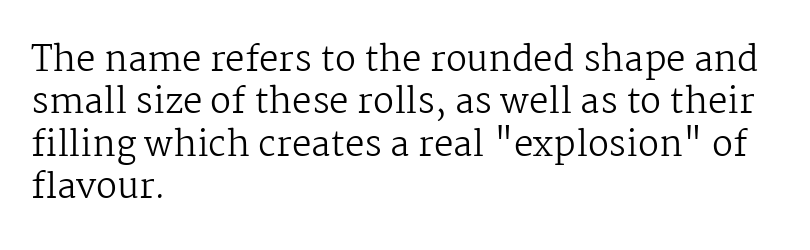
{"serif": "yes", "italic": "no", "bold": "no", "weight": "regular", "width": "normal", "stroke_contrast": "medium", "x_height": "medium", "monospaced": "no", "underline": "no", "align": "left", "line_spacing_ratio": 1.21, "letter_spacing": "normal", "letter_spacing_em": 0.0, "glyph_px": 35}
